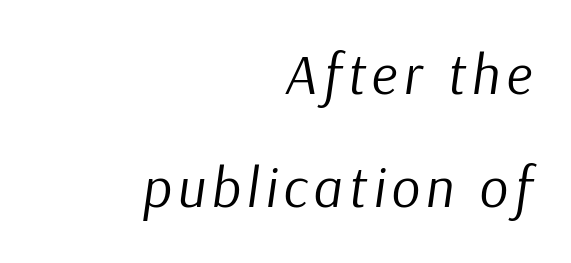
{"italic": "yes", "lean": "right", "slant_degrees": 9, "bold": "no", "weight": "regular", "width": "normal", "stroke_contrast": "low", "x_height": "medium", "monospaced": "no", "underline": "no", "align": "right", "line_spacing": "loose", "line_spacing_ratio": 2.01, "glyph_px": 56}
